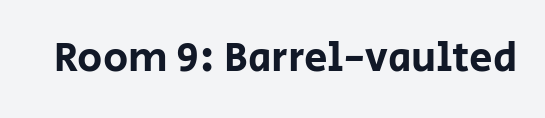
You can tell it's not italic because the verticals are truly vertical. A typesetter would call this zero additional tracking. Each letter keeps its own natural width here, so spacing adapts to shape. Just letters on the line, the space beneath them empty. The characters display no serif detailing; their extremities are plain.
